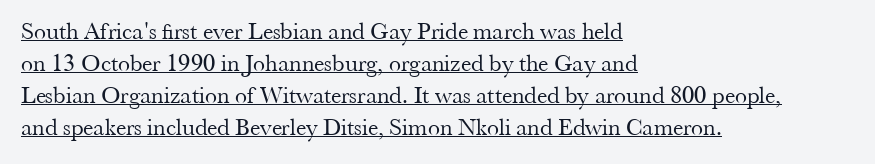
These characters rest on top of a visible drawn line. A light-to-regular cut is what we see here. The face used here is rendered with its standard letterfit. This rendering uses left alignment, leaving the right contour irregular. Leading matches the norm, producing a regular column.
